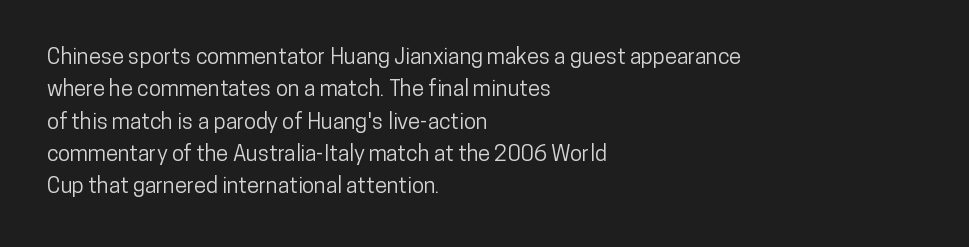
The image shows 22 px text type, upright; set left-aligned, normal line spacing (1.47x), normal letter spacing, not underlined.
